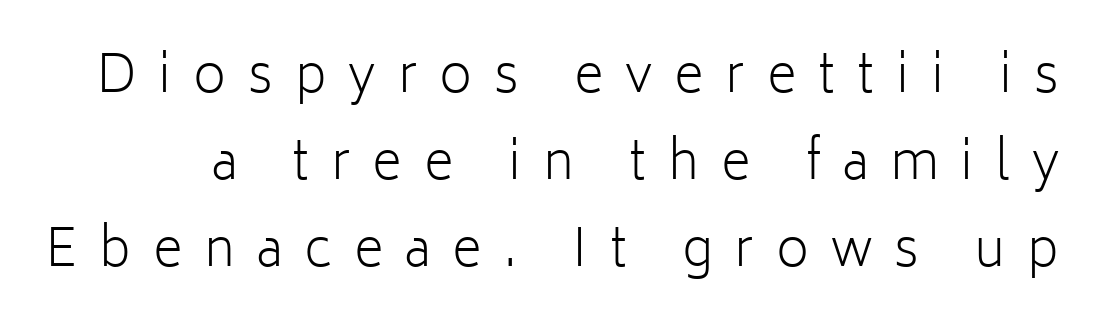
{"serif": "no", "italic": "no", "bold": "no", "weight": "light", "width": "normal", "stroke_contrast": "low", "x_height": "medium", "monospaced": "no", "underline": "no", "line_spacing_ratio": 1.71, "letter_spacing": "wide", "letter_spacing_em": 0.43, "glyph_px": 51}
